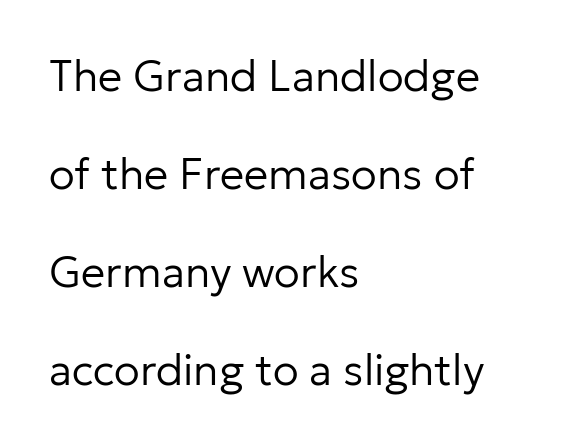
{"serif": "no", "italic": "no", "bold": "no", "weight": "regular", "width": "normal", "stroke_contrast": "low", "x_height": "medium", "monospaced": "no", "underline": "no", "align": "left", "line_spacing": "loose", "line_spacing_ratio": 2.28, "letter_spacing": "normal", "letter_spacing_em": 0.0, "glyph_px": 43}
